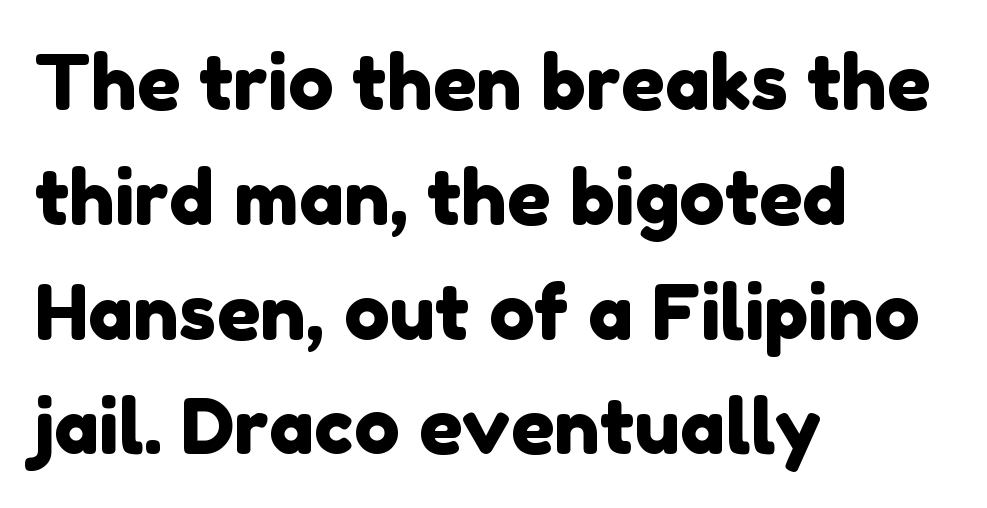
{"serif": "no", "width": "normal", "stroke_contrast": "low", "x_height": "medium", "monospaced": "no", "underline": "no", "align": "left", "line_spacing": "normal", "line_spacing_ratio": 1.51, "letter_spacing": "normal", "letter_spacing_em": 0.0, "glyph_px": 76}
